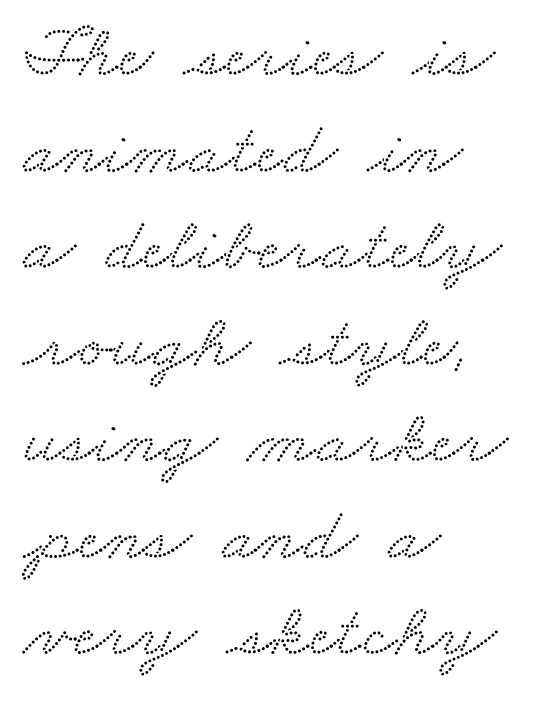
The image shows 76 px wide serif type; set left-aligned, normal line spacing (1.27x), normal letter spacing, not underlined; medium stroke contrast and a small x-height.
